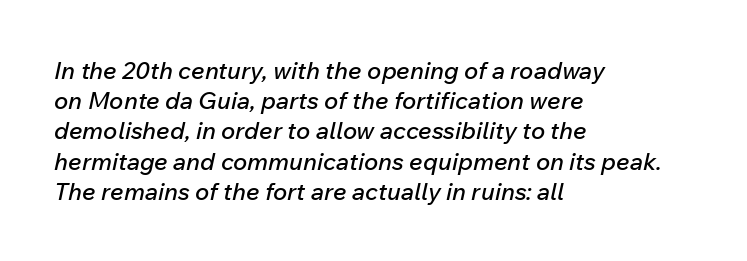
The image shows 24 px text type, italic (leaning right); set left-aligned, normal line spacing (1.26x), normal letter spacing, not underlined.
